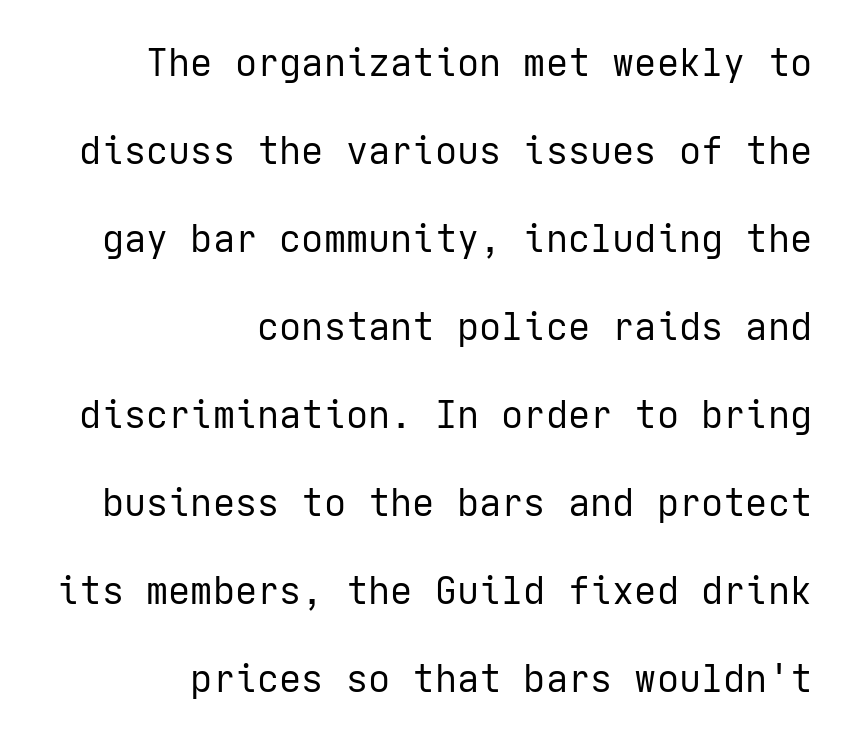
{"serif": "no", "italic": "no", "bold": "no", "weight": "regular", "width": "normal", "stroke_contrast": "low", "x_height": "medium", "underline": "no", "align": "right", "line_spacing": "loose", "line_spacing_ratio": 2.38, "letter_spacing": "normal", "letter_spacing_em": 0.0, "glyph_px": 37}
